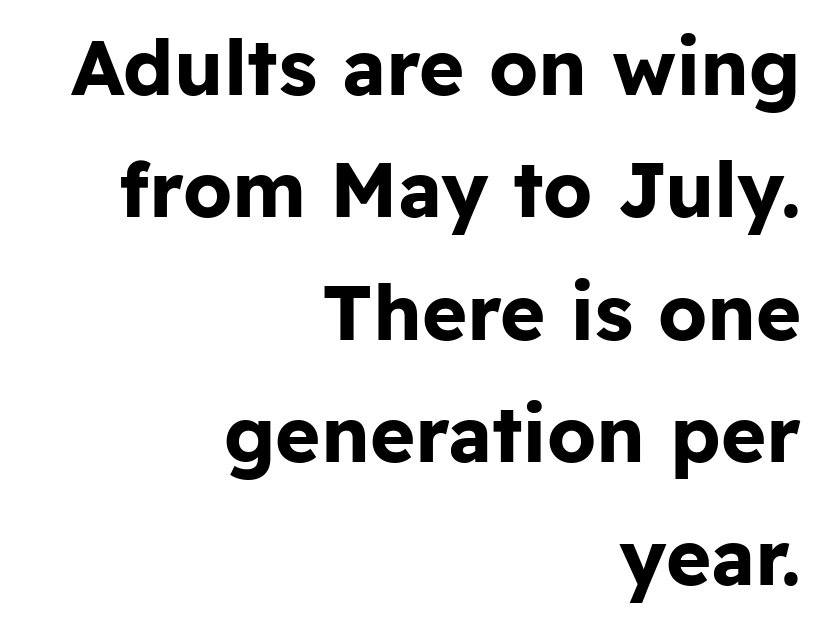
The image shows 77 px bold sans-serif type, upright; set right-aligned, normal line spacing (1.59x), normal letter spacing, not underlined; low stroke contrast and a medium x-height.
